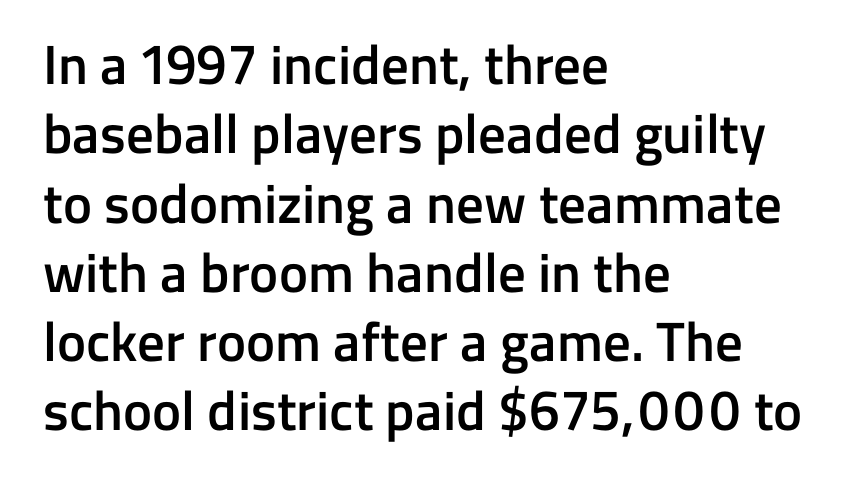
Q: Is the text bold? A: Semi-bold.
Q: Is the text italic (slanted)? A: No, it is upright.
Q: Is the typeface a serif or a sans-serif typeface? A: Sans-serif.
Q: Is the text underlined? A: No.
Q: How is the paragraph aligned? A: Left-aligned.
Q: Is the spacing between letters normal or unusually wide? A: Normal.
Q: Is the spacing between lines tight, normal or loose? A: Normal.
Q: Width (condensed, normal, or wide)? A: Normal.
Q: Stroke contrast? A: Low.
Q: x-height? A: Medium.
Q: Monospaced? A: No.
